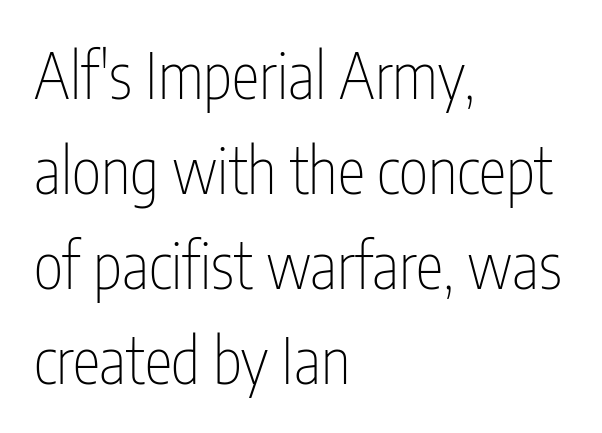
Q: Is the text bold? A: No.
Q: Is the text italic (slanted)? A: No, it is upright.
Q: Is the typeface a serif or a sans-serif typeface? A: Sans-serif.
Q: Is the text underlined? A: No.
Q: How is the paragraph aligned? A: Left-aligned.
Q: Is the spacing between letters normal or unusually wide? A: Normal.
Q: Is the spacing between lines tight, normal or loose? A: Normal.
Q: Width (condensed, normal, or wide)? A: Condensed.
Q: Stroke contrast? A: Low.
Q: x-height? A: Medium.
Q: Monospaced? A: No.
